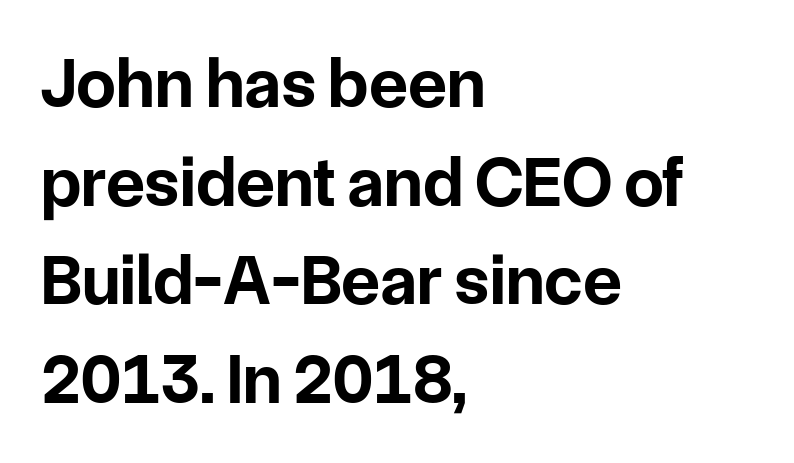
{"serif": "no", "italic": "no", "bold": "yes", "weight": "bold", "width": "normal", "stroke_contrast": "low", "x_height": "medium", "monospaced": "no", "underline": "no", "align": "left", "line_spacing": "normal", "line_spacing_ratio": 1.39, "letter_spacing": "normal", "letter_spacing_em": 0.0, "glyph_px": 71}
